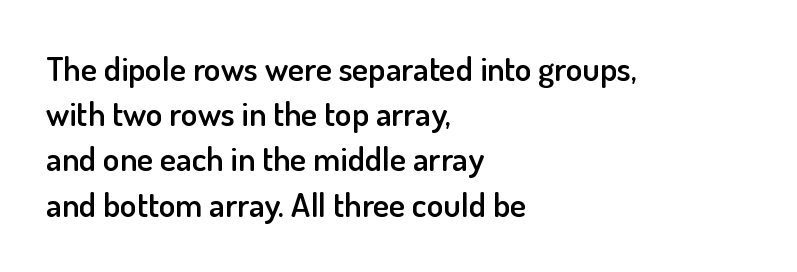
The image shows 34 px semibold sans-serif type, upright; set left-aligned, normal line spacing (1.33x), normal letter spacing, not underlined; low stroke contrast and a small x-height.
